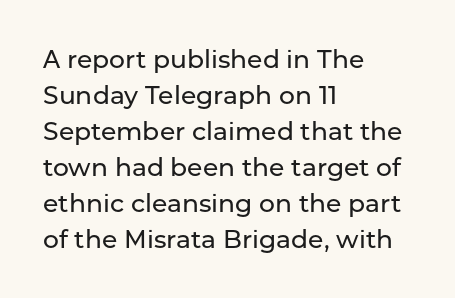
The image shows 25 px text type, upright; set left-aligned, normal line spacing (1.44x), normal letter spacing, not underlined.
